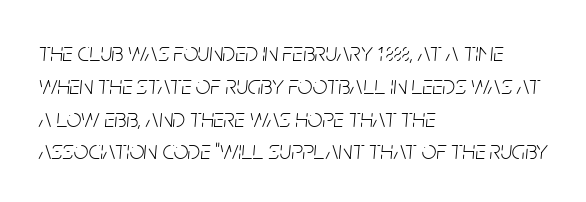
Q: Is the text bold? A: No.
Q: Is the text italic (slanted)? A: Yes, it leans right by about 5 degrees.
Q: Is the text underlined? A: No.
Q: How is the paragraph aligned? A: Left-aligned.
Q: Is the spacing between letters normal or unusually wide? A: Normal.
Q: Is the spacing between lines tight, normal or loose? A: Normal.
